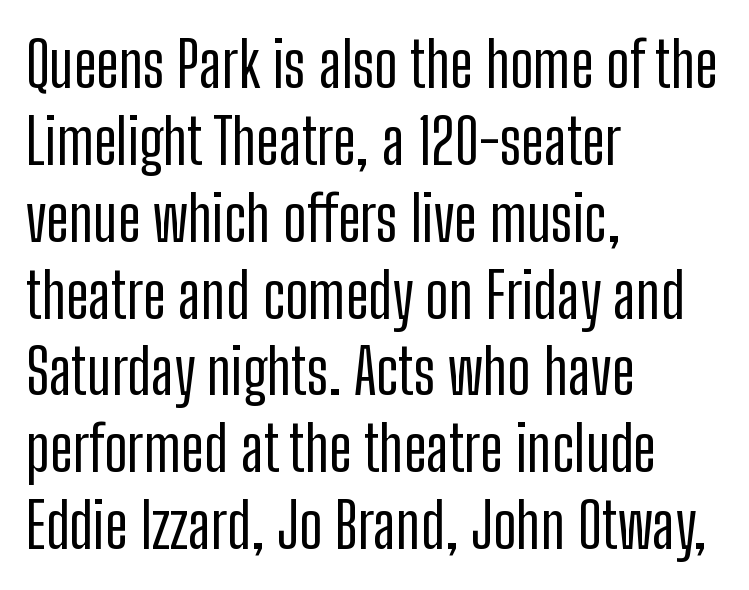
{"serif": "no", "italic": "no", "width": "condensed", "stroke_contrast": "low", "x_height": "medium", "monospaced": "no", "underline": "no", "align": "left", "line_spacing_ratio": 1.22, "letter_spacing": "normal", "letter_spacing_em": 0.0, "glyph_px": 63}
